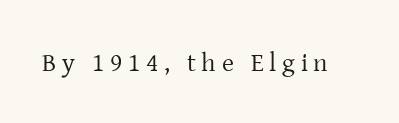
The glyphs are unaccompanied by any horizontal stroke below them. Nothing heavy about these letters — not bold at all. In terms of letterspacing, this is a distinctly airy, spread setting. You can tell it's not italic because the verticals are truly vertical.
